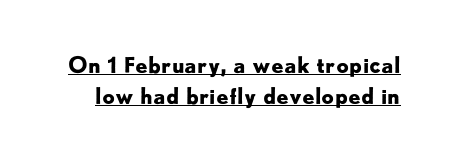
{"italic": "no", "bold": "yes", "underline": "yes", "line_spacing": "normal", "line_spacing_ratio": 1.42, "letter_spacing": "normal", "letter_spacing_em": 0.0, "glyph_px": 22}
